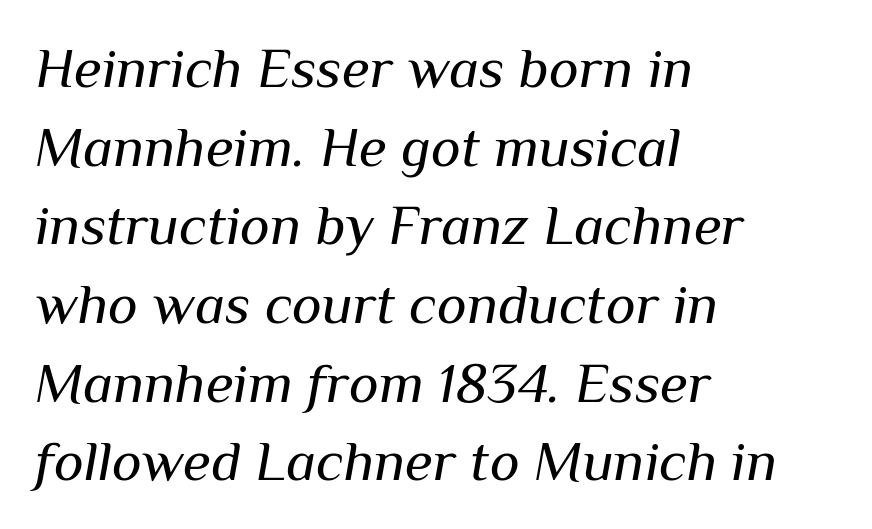
{"italic": "yes", "lean": "right", "slant_degrees": 10, "bold": "no", "weight": "regular", "width": "normal", "stroke_contrast": "medium", "x_height": "medium", "monospaced": "no", "underline": "no", "align": "left", "line_spacing": "normal", "line_spacing_ratio": 1.38, "letter_spacing": "normal", "letter_spacing_em": 0.0, "glyph_px": 57}
